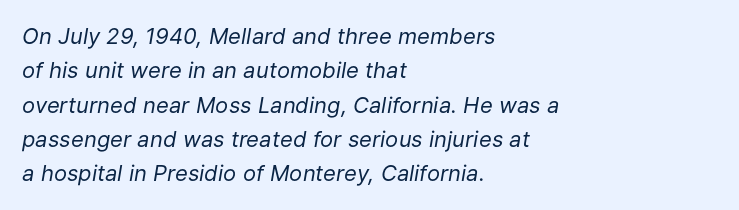
Q: Is the text bold? A: No.
Q: Is the text italic (slanted)? A: Yes, it leans right by about 9 degrees.
Q: Is the text underlined? A: No.
Q: How is the paragraph aligned? A: Left-aligned.
Q: Is the spacing between letters normal or unusually wide? A: Normal.
Q: Is the spacing between lines tight, normal or loose? A: Normal.
